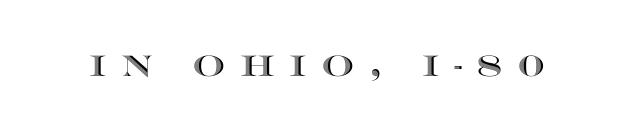
Q: Is the text italic (slanted)? A: No, it is upright.
Q: Is the text underlined? A: No.
Q: Is the spacing between letters normal or unusually wide? A: Unusually wide.
Q: Width (condensed, normal, or wide)? A: Wide.
Q: x-height? A: Large.
Q: Monospaced? A: No.
